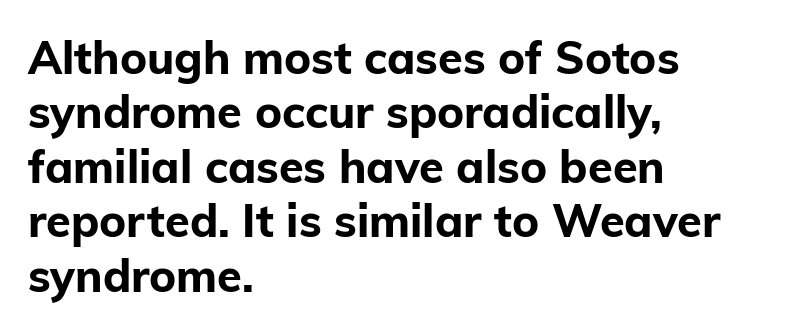
The image shows 45 px bold sans-serif type, upright; set left-aligned, line spacing 1.21x, normal letter spacing, not underlined; low stroke contrast and a medium x-height.
